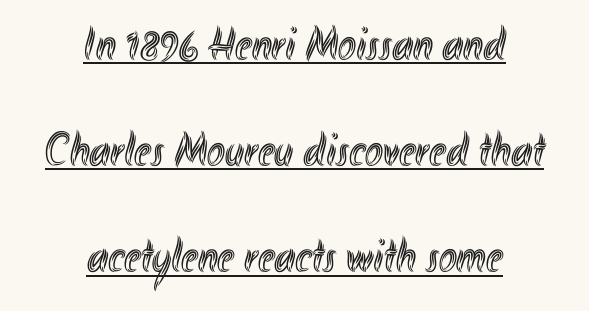
The image shows 48 px condensed type; set centered, loose line spacing (2.21x), normal letter spacing, underlined; a small x-height.
